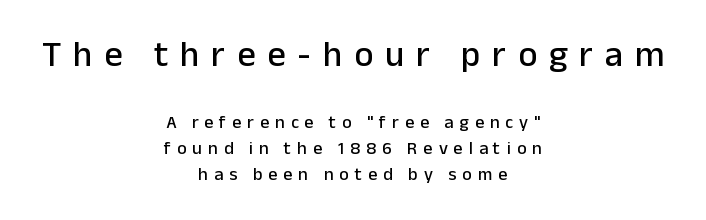
Q: Is the text italic (slanted)? A: No, it is upright.
Q: Is the typeface a serif or a sans-serif typeface? A: Sans-serif.
Q: Is the text underlined? A: No.
Q: How is the paragraph aligned? A: Centered.
Q: Is the spacing between letters normal or unusually wide? A: Unusually wide.
Q: Is the spacing between lines tight, normal or loose? A: Normal.
Q: Which block of text is set in a larger size, the first (top) or the second (bottom)? A: The first (top) one.
Q: Width (condensed, normal, or wide)? A: Normal.
Q: Stroke contrast? A: Low.
Q: x-height? A: Medium.
Q: Monospaced? A: No.
